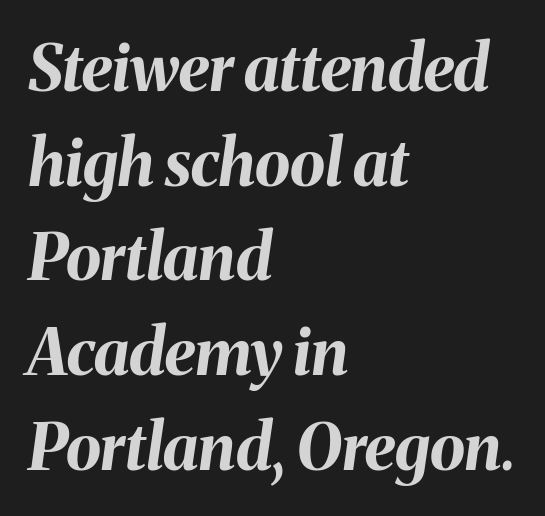
Q: Is the text bold? A: Yes.
Q: Is the text italic (slanted)? A: Yes, it leans right by about 8 degrees.
Q: Is the text underlined? A: No.
Q: How is the paragraph aligned? A: Left-aligned.
Q: Is the spacing between letters normal or unusually wide? A: Normal.
Q: Is the spacing between lines tight, normal or loose? A: Normal.
Q: Width (condensed, normal, or wide)? A: Normal.
Q: Stroke contrast? A: Medium.
Q: x-height? A: Medium.
Q: Monospaced? A: No.
